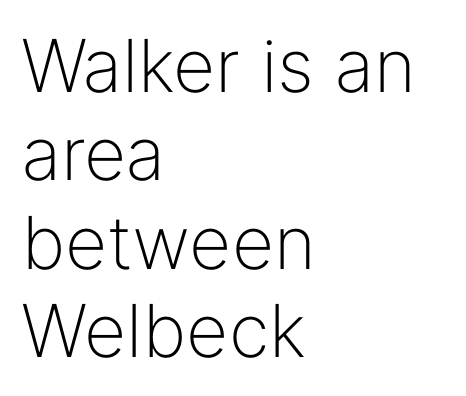
A typesetter would mark this as roman, not italic. These lines are rendered in a variable-pitch font. Rule under the text: the space is simply empty. Tracking here is standard; glyphs follow each other at the usual distance. Typographically, this falls in the sans-serif category.
